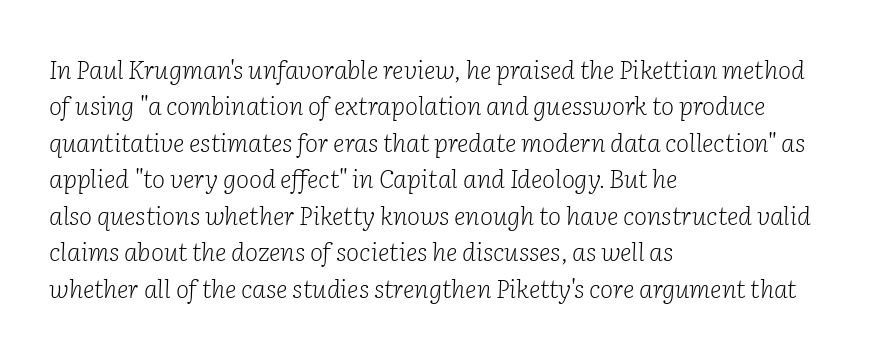
The image shows 25 px text type, italic (leaning right); set left-aligned, normal line spacing (1.46x), normal letter spacing, not underlined.
